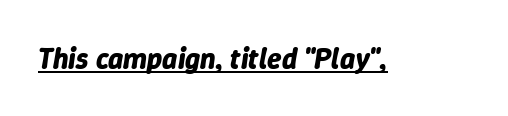
Q: Is the text bold? A: Yes.
Q: Is the text italic (slanted)? A: Yes, it leans right by about 9 degrees.
Q: Is the text underlined? A: Yes.
Q: Is the spacing between letters normal or unusually wide? A: Normal.
Q: Width (condensed, normal, or wide)? A: Normal.
Q: Stroke contrast? A: Low.
Q: x-height? A: Medium.
Q: Monospaced? A: No.
